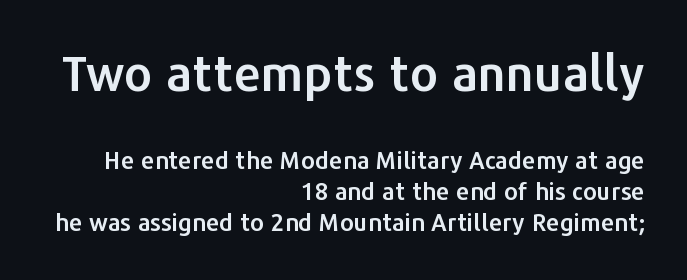
{"serif": "no", "italic": "no", "width": "normal", "stroke_contrast": "low", "x_height": "medium", "monospaced": "no", "underline": "no", "align": "right", "line_spacing": "normal", "line_spacing_ratio": 1.3, "letter_spacing": "normal", "letter_spacing_em": 0.0, "larger_block": "first", "size_ratio": 2.04, "glyph_px": 49}
